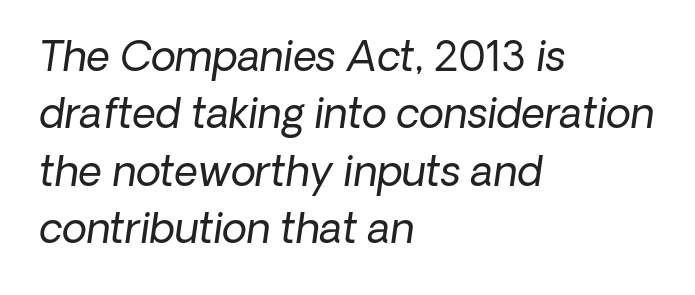
{"serif": "no", "bold": "no", "weight": "regular", "width": "normal", "stroke_contrast": "low", "x_height": "medium", "monospaced": "no", "underline": "no", "align": "left", "line_spacing": "normal", "line_spacing_ratio": 1.4, "letter_spacing": "normal", "letter_spacing_em": 0.0, "glyph_px": 41}
